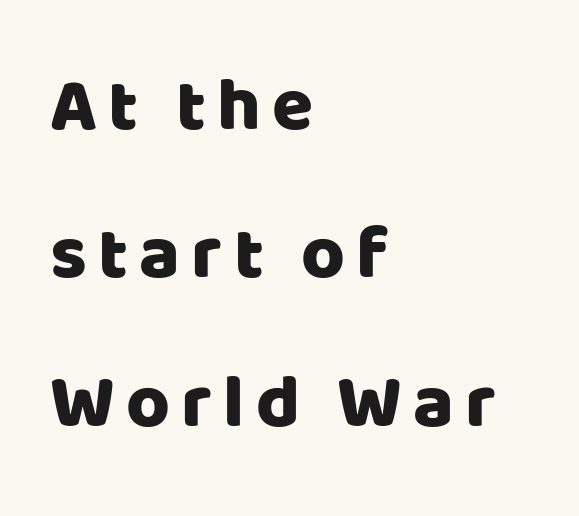
Q: Is the text italic (slanted)? A: No, it is upright.
Q: Is the typeface a serif or a sans-serif typeface? A: Sans-serif.
Q: Is the text underlined? A: No.
Q: How is the paragraph aligned? A: Left-aligned.
Q: Is the spacing between lines tight, normal or loose? A: Loose.
Q: Width (condensed, normal, or wide)? A: Normal.
Q: Stroke contrast? A: Low.
Q: x-height? A: Large.
Q: Monospaced? A: No.
